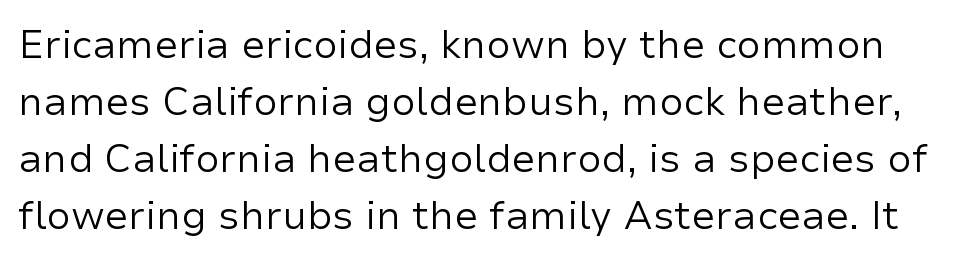
Line spacing here is normal. Weight class: somewhere from thin through regular. Is this a fixed-width face? No — the glyphs have proportional, varying widths. Quick note: not italic, upright. The line texture is even and compact thanks to regular tracking. A typesetter would label this face a sans.
